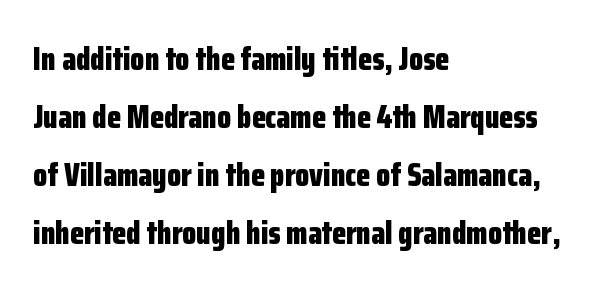
The image shows 32 px bold, condensed sans-serif type, upright; set left-aligned, line spacing 1.81x, normal letter spacing, not underlined; low stroke contrast and a medium x-height.
